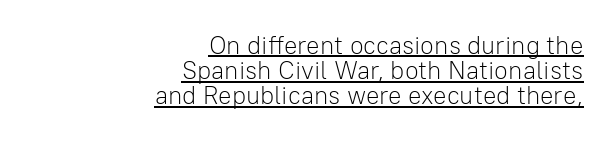
Q: Is the text bold? A: No.
Q: Is the text italic (slanted)? A: No, it is upright.
Q: Is the text underlined? A: Yes.
Q: How is the paragraph aligned? A: Right-aligned.
Q: Is the spacing between letters normal or unusually wide? A: Normal.
Q: Is the spacing between lines tight, normal or loose? A: Tight.
